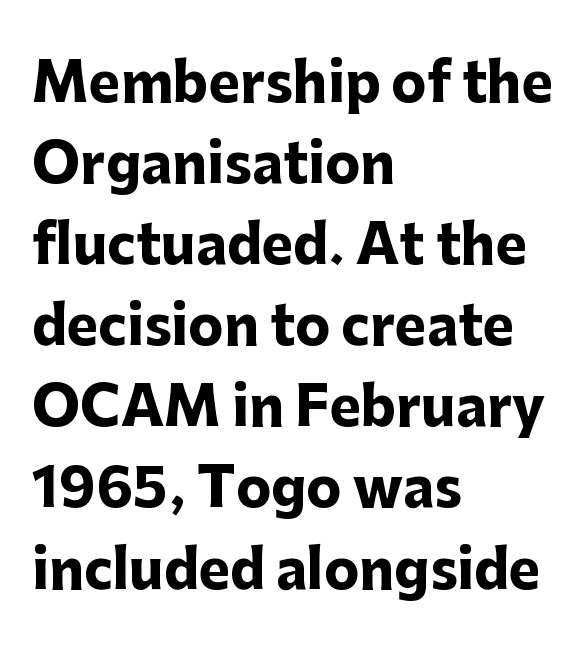
How are the letters spaced? Ordinarily, with no added tracking. Serifs: no, the terminals of the letterforms are clean. Thick stems and heavy bowls — unmistakably bold. Descenders are the only things crossing below the line. A typesetter would call this proportional, since set widths differ per character. Layout note: lines flush left.
